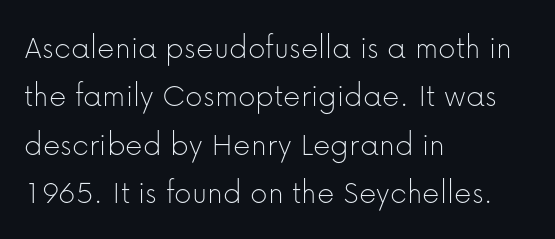
Q: Is the text bold? A: No.
Q: Is the text italic (slanted)? A: No, it is upright.
Q: Is the typeface a serif or a sans-serif typeface? A: Sans-serif.
Q: Is the text underlined? A: No.
Q: How is the paragraph aligned? A: Left-aligned.
Q: Is the spacing between letters normal or unusually wide? A: Normal.
Q: Is the spacing between lines tight, normal or loose? A: Normal.
Q: Width (condensed, normal, or wide)? A: Normal.
Q: Stroke contrast? A: Low.
Q: x-height? A: Medium.
Q: Monospaced? A: No.
